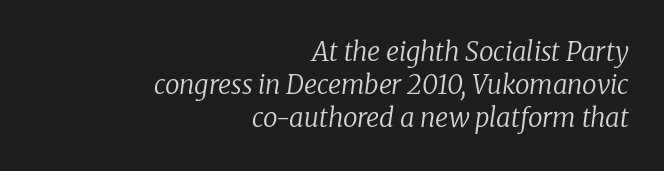
The image shows 26 px text type, italic (leaning right); set right-aligned, normal line spacing (1.27x), normal letter spacing, not underlined.
